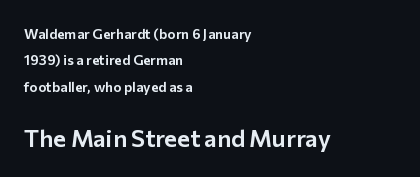
Each row of text sits above clean, open space. You can tell it's not italic because the verticals are truly vertical. Here the second block reads like a headline and the first like body copy. Observe the ordinary spacing: letters are neighbours, not strangers.
